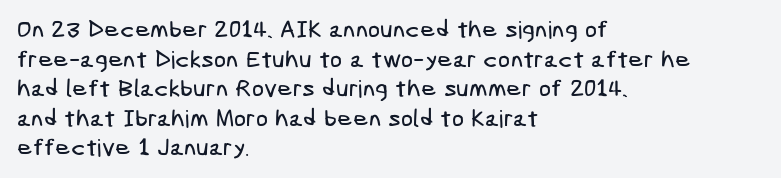
Check under the words: just untouched page. No extra tracking has been applied to these lines. Is the block centered? No — it sits flush against the left margin.
